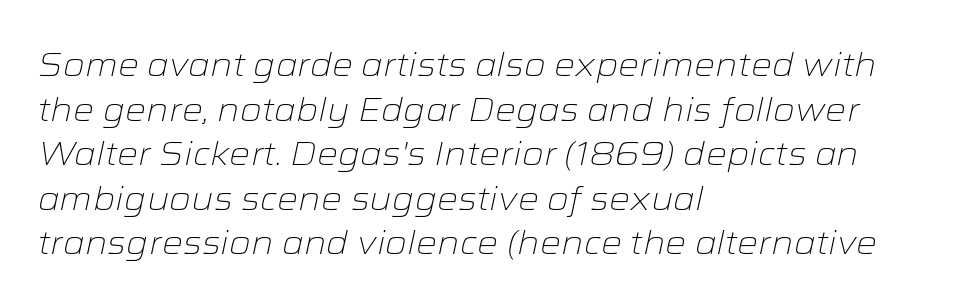
The image shows 33 px light, wide type, italic (leaning right); set left-aligned, normal line spacing (1.35x), normal letter spacing, not underlined; low stroke contrast and a medium x-height.
